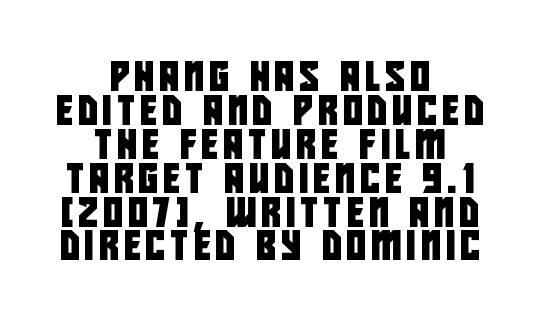
The image shows 30 px condensed sans-serif type; set centered, tight line spacing (1.13x), not underlined; low stroke contrast and a large x-height.
